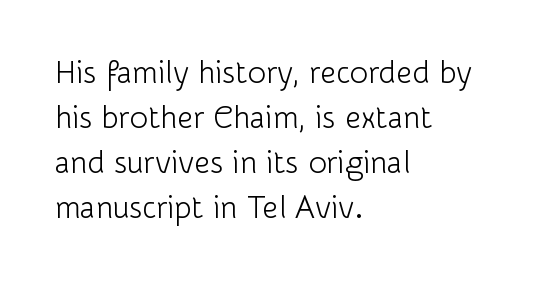
{"serif": "no", "italic": "no", "bold": "no", "weight": "light", "width": "normal", "stroke_contrast": "low", "x_height": "medium", "monospaced": "no", "underline": "no", "align": "left", "line_spacing": "normal", "line_spacing_ratio": 1.45, "letter_spacing": "normal", "letter_spacing_em": 0.0, "glyph_px": 31}
